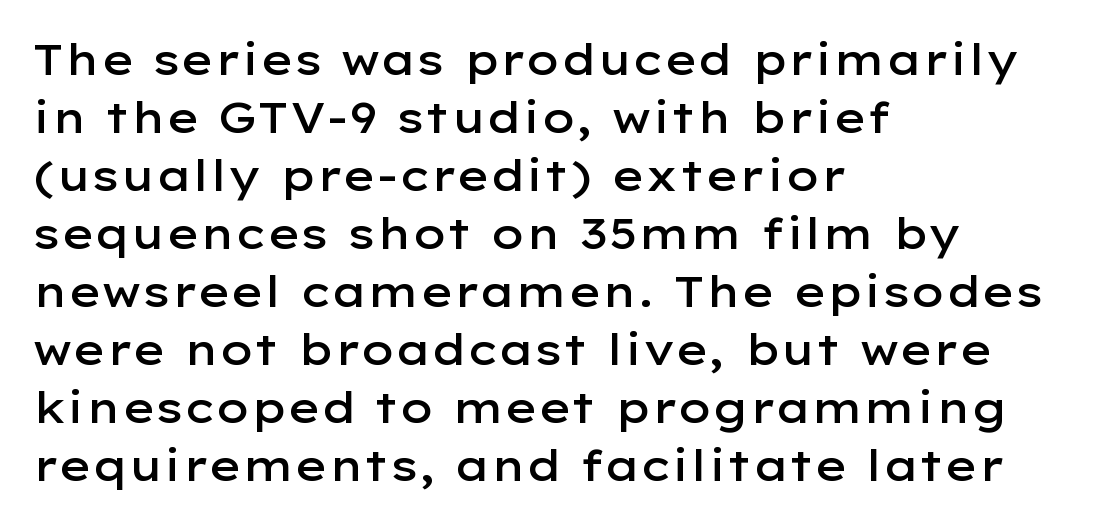
Notice how the passage keeps a crisp vertical edge on the left only. The letters sit at their default tracking, neither squeezed nor spread. Does the weight exceed regular? Yes, but only to semibold. This sample uses an upright cut, with every glyph sitting square on the baseline.
